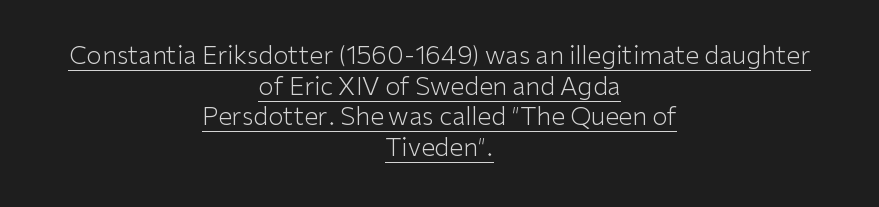
Q: Is the text bold? A: No.
Q: Is the text italic (slanted)? A: No, it is upright.
Q: Is the text underlined? A: Yes.
Q: How is the paragraph aligned? A: Centered.
Q: Is the spacing between letters normal or unusually wide? A: Normal.
